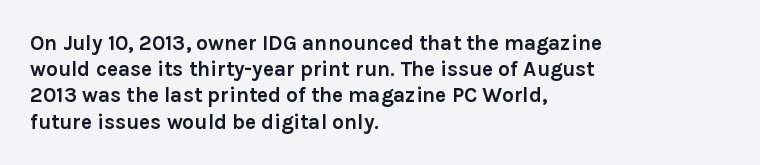
{"italic": "no", "bold": "yes", "underline": "no", "align": "left", "line_spacing": "normal", "line_spacing_ratio": 1.25, "letter_spacing": "normal", "letter_spacing_em": 0.0, "glyph_px": 21}
